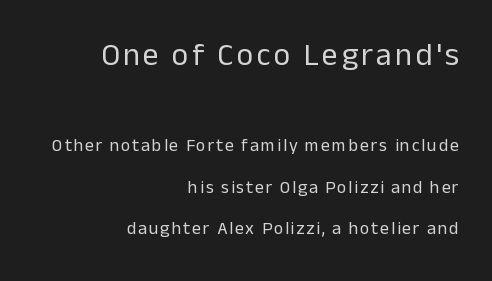
Casual observation: everything's shoved over to the right. Regarding serifs, this sample does without them. The space beneath each line is pristine and unruled. This sample uses an upright cut, with every glyph sitting square on the baseline.
